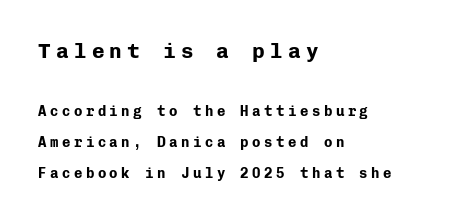
Q: Is the text bold? A: Yes.
Q: Is the text italic (slanted)? A: No, it is upright.
Q: Is the text underlined? A: No.
Q: How is the paragraph aligned? A: Left-aligned.
Q: Is the spacing between letters normal or unusually wide? A: Unusually wide.
Q: Is the spacing between lines tight, normal or loose? A: Loose.
Q: Which block of text is set in a larger size, the first (top) or the second (bottom)? A: The first (top) one.
